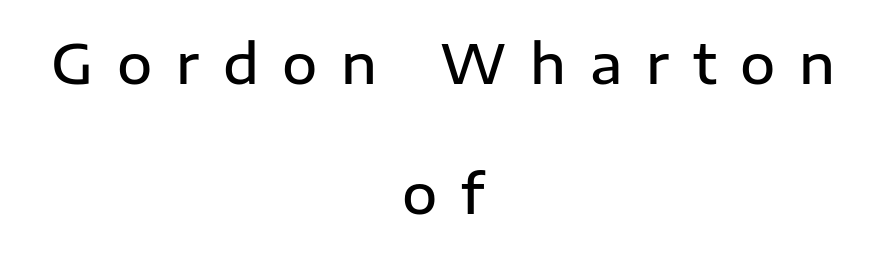
Spacing verdict: proportional, widths tailored to each character. Each letter's strokes conclude bluntly, with no projecting serifs. Set as a demibold, roughly 600 on the weight scale. Loosely led — the rows are spread out. Short note: letters widely spaced. Descenders hang freely into open space.
